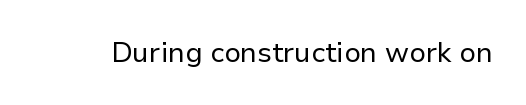
{"serif": "no", "italic": "no", "bold": "no", "weight": "regular", "width": "normal", "stroke_contrast": "low", "x_height": "medium", "monospaced": "no", "underline": "no", "letter_spacing": "normal", "letter_spacing_em": 0.0, "glyph_px": 28}
